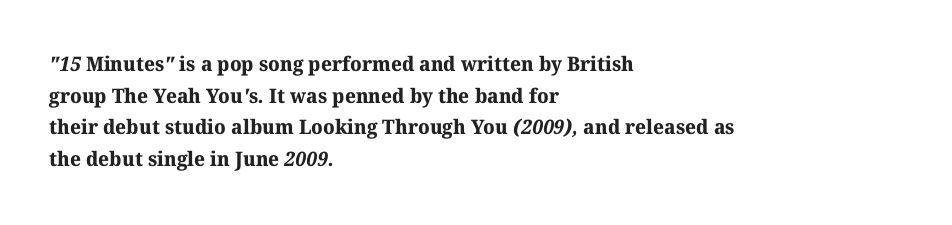
The baseline area is clear. This block has exactly the height ordinary leading produces. The letters sit at their default tracking, neither squeezed nor spread. If you drew a ruler down the left edge, every line would touch it. Set as a true bold cut, around the 700 mark.
